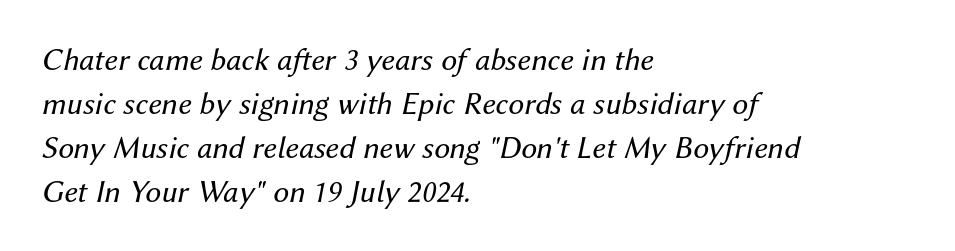
The string is rendered with underlining switched off. Style check: oblique. The lines are quadded left. How would I describe the line gaps? Plain and ordinary. The typeface has the unassuming heft of standard copy or less.
